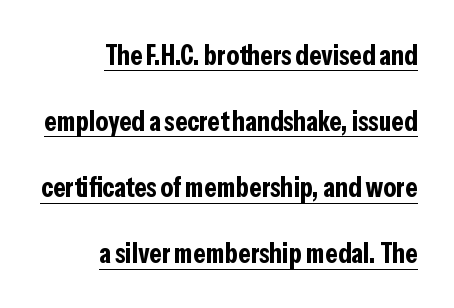
Interline gaps are noticeably wide in this sample. Letterform terminals end flat and unadorned throughout the passage. A dark, heavy texture on the line: the type is bold. Casual observation: everything's shoved over to the right.
